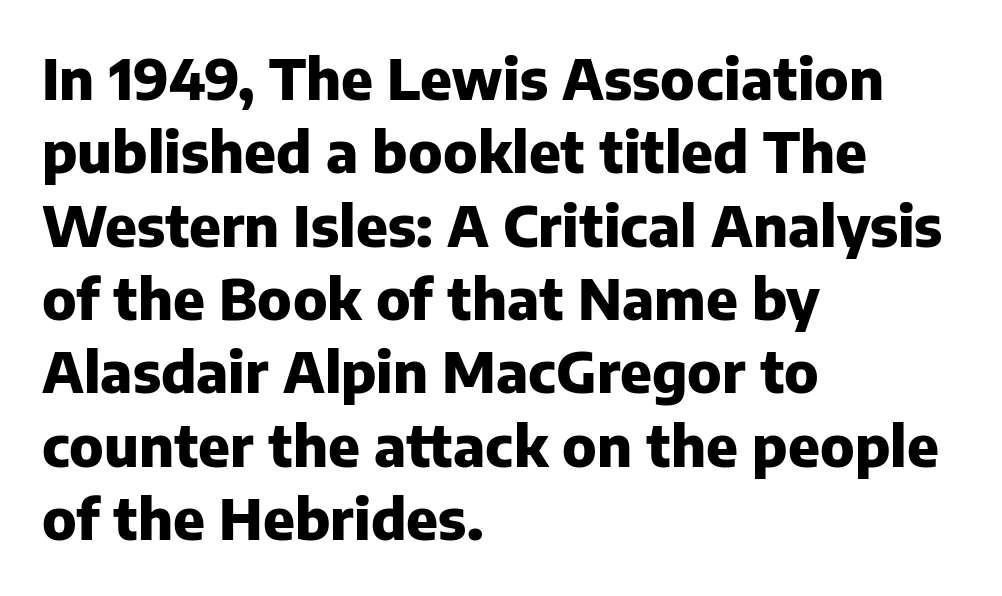
{"serif": "no", "italic": "no", "bold": "yes", "weight": "heavy", "width": "normal", "stroke_contrast": "low", "x_height": "medium", "monospaced": "no", "underline": "no", "align": "left", "line_spacing": "normal", "line_spacing_ratio": 1.31, "letter_spacing": "normal", "letter_spacing_em": 0.0, "glyph_px": 56}
